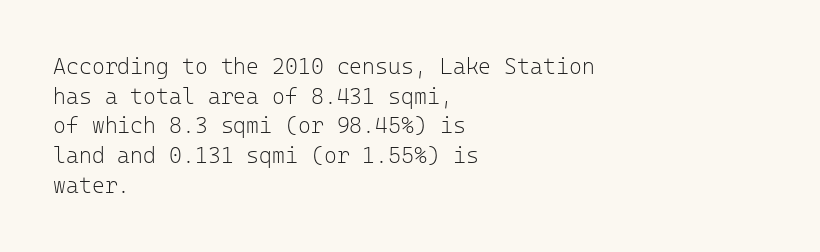
Unmarked baselines from the first word to the last. The designer left line spacing at the default. The rendering anchors every line to the left-hand side. The gaps between neighbouring characters are ordinary and unremarkable. The type sits square on the baseline with zero lean.
